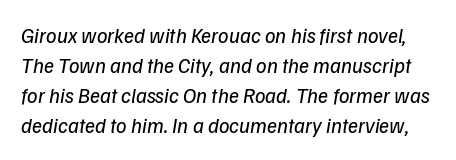
{"italic": "yes", "lean": "right", "slant_degrees": 9, "bold": "no", "underline": "no", "line_spacing": "normal", "line_spacing_ratio": 1.43, "letter_spacing": "normal", "letter_spacing_em": 0.0, "glyph_px": 21}
